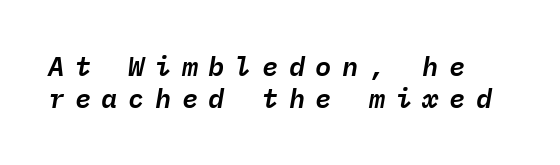
Q: Is the text italic (slanted)? A: Yes, it leans right by about 9 degrees.
Q: Is the text underlined? A: No.
Q: How is the paragraph aligned? A: Left-aligned.
Q: Is the spacing between letters normal or unusually wide? A: Unusually wide.
